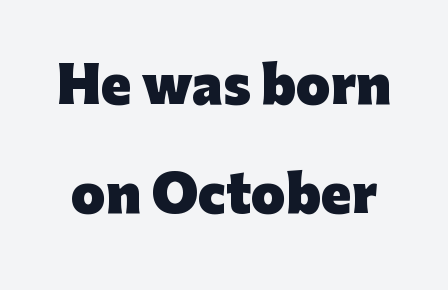
Q: Is the text bold? A: Yes.
Q: Is the text italic (slanted)? A: No, it is upright.
Q: Is the typeface a serif or a sans-serif typeface? A: Sans-serif.
Q: Is the text underlined? A: No.
Q: Is the spacing between letters normal or unusually wide? A: Normal.
Q: Is the spacing between lines tight, normal or loose? A: Loose.
Q: Width (condensed, normal, or wide)? A: Normal.
Q: Stroke contrast? A: Low.
Q: x-height? A: Medium.
Q: Monospaced? A: No.
